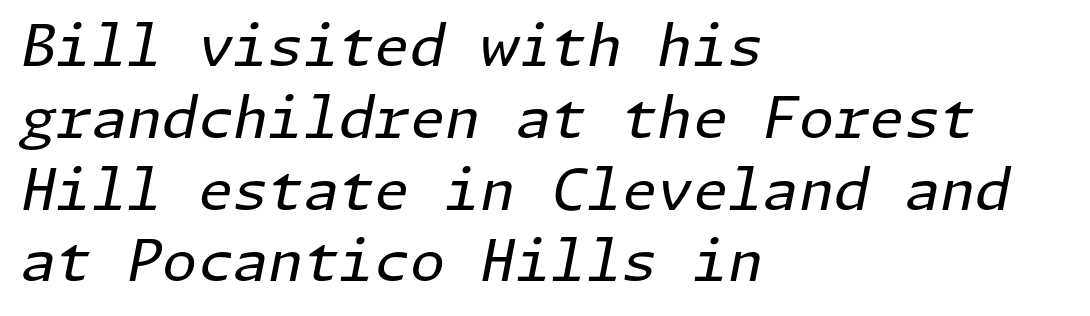
Q: Is the text bold? A: No.
Q: Is the text italic (slanted)? A: Yes, it leans right by about 11 degrees.
Q: Is the text underlined? A: No.
Q: How is the paragraph aligned? A: Left-aligned.
Q: Is the spacing between letters normal or unusually wide? A: Normal.
Q: Is the spacing between lines tight, normal or loose? A: Normal.
Q: Width (condensed, normal, or wide)? A: Normal.
Q: Stroke contrast? A: Low.
Q: x-height? A: Medium.
